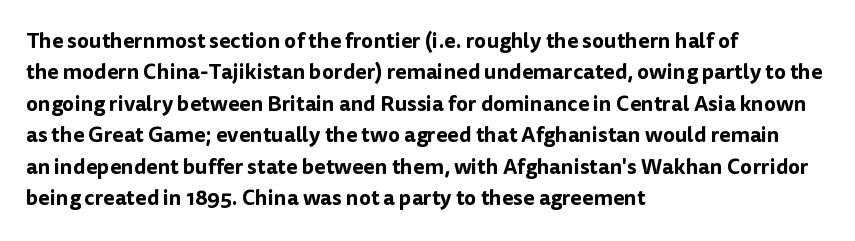
{"italic": "no", "underline": "no", "align": "left", "line_spacing": "normal", "line_spacing_ratio": 1.5, "letter_spacing": "normal", "letter_spacing_em": 0.0, "glyph_px": 21}
